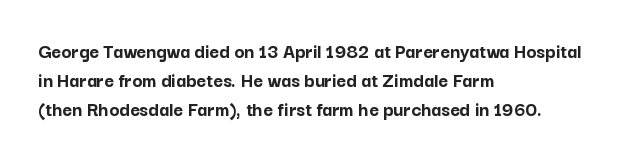
{"italic": "no", "bold": "yes", "underline": "no", "align": "left", "line_spacing": "normal", "line_spacing_ratio": 1.38, "letter_spacing": "normal", "letter_spacing_em": 0.0, "glyph_px": 21}
